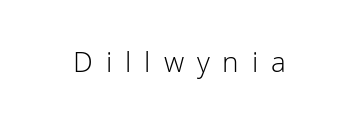
The image shows 30 px light sans-serif type, upright; set unusually wide letter spacing (+0.43 em), not underlined; low stroke contrast and a medium x-height.
